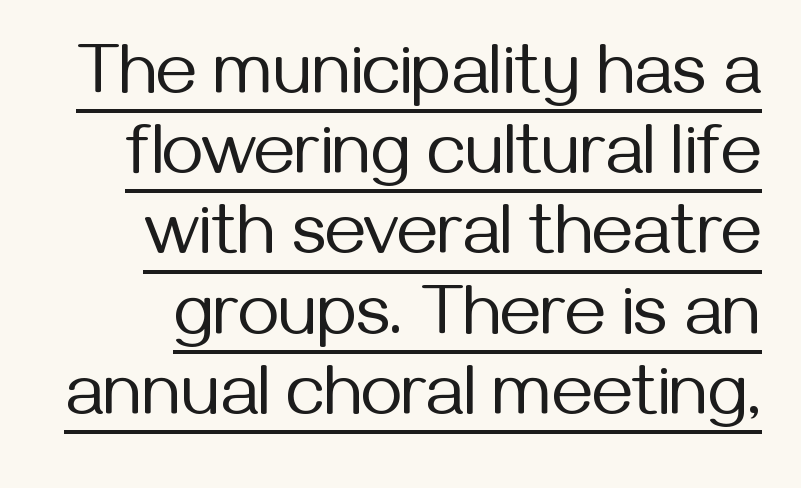
Q: Is the text bold? A: No.
Q: Is the text italic (slanted)? A: No, it is upright.
Q: Is the typeface a serif or a sans-serif typeface? A: Sans-serif.
Q: Is the text underlined? A: Yes.
Q: Is the spacing between letters normal or unusually wide? A: Normal.
Q: Is the spacing between lines tight, normal or loose? A: Tight.
Q: Width (condensed, normal, or wide)? A: Normal.
Q: Stroke contrast? A: Medium.
Q: x-height? A: Medium.
Q: Monospaced? A: No.
